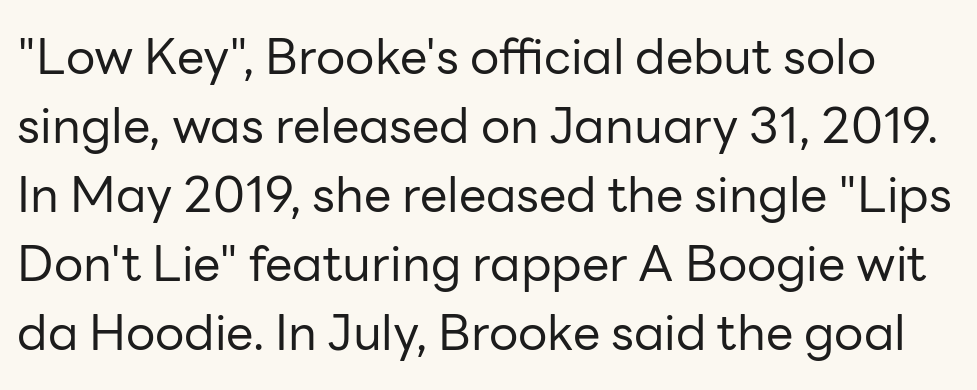
The image shows 49 px regular-weight sans-serif type, upright; set normal line spacing (1.41x), normal letter spacing, not underlined; low stroke contrast and a medium x-height.
